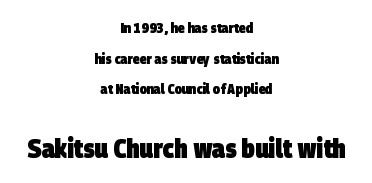
Rule under the text: the space is simply empty. Stroke thickness is high; the sample reads as a true bold. Which chunk is bigger? The second one — the bottom block dwarfs the top. Leading is clearly above the norm, producing a sparse column.
